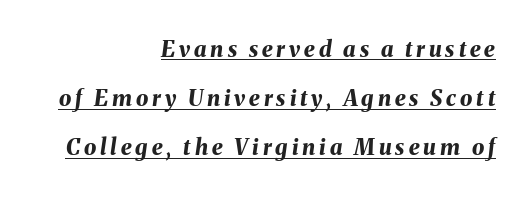
The image shows 22 px bold type, italic (leaning right); set right-aligned, loose line spacing (2.23x), underlined.
